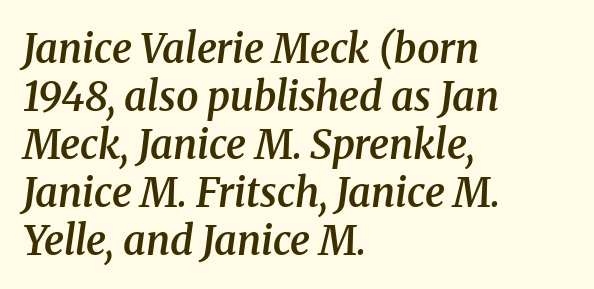
Q: Is the text bold? A: Semi-bold.
Q: Is the text italic (slanted)? A: Yes, it leans right by about 8 degrees.
Q: Is the typeface a serif or a sans-serif typeface? A: Serif.
Q: Is the text underlined? A: No.
Q: How is the paragraph aligned? A: Left-aligned.
Q: Is the spacing between letters normal or unusually wide? A: Normal.
Q: Width (condensed, normal, or wide)? A: Normal.
Q: Stroke contrast? A: Medium.
Q: x-height? A: Medium.
Q: Monospaced? A: No.
